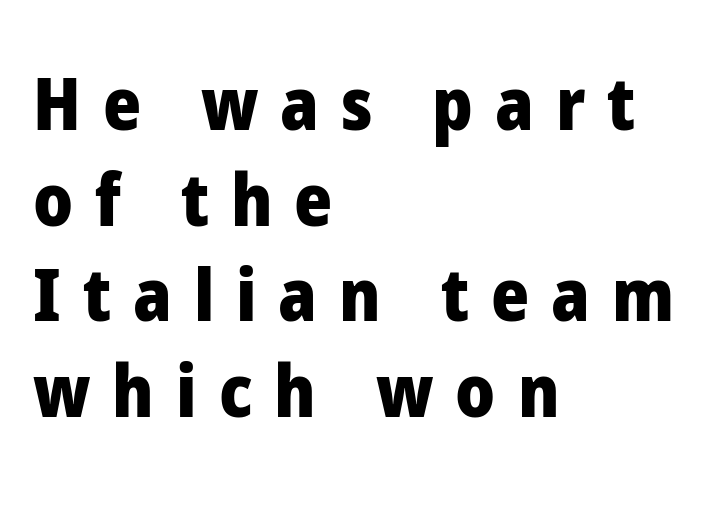
The image shows 73 px heavy sans-serif type, upright; set left-aligned, normal line spacing (1.31x), unusually wide letter spacing (+0.3 em), not underlined; low stroke contrast and a medium x-height.
